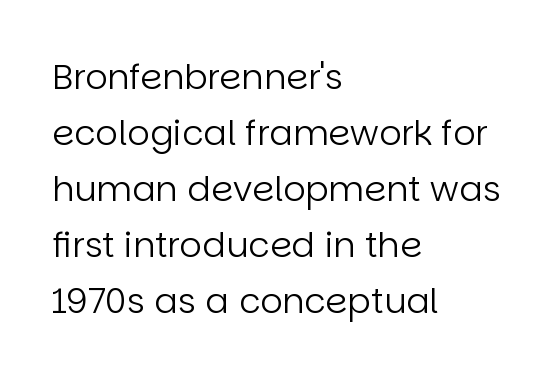
{"serif": "no", "italic": "no", "bold": "no", "weight": "regular", "width": "normal", "stroke_contrast": "low", "x_height": "large", "monospaced": "no", "underline": "no", "align": "left", "line_spacing": "normal", "line_spacing_ratio": 1.6, "letter_spacing": "normal", "letter_spacing_em": 0.0, "glyph_px": 35}
